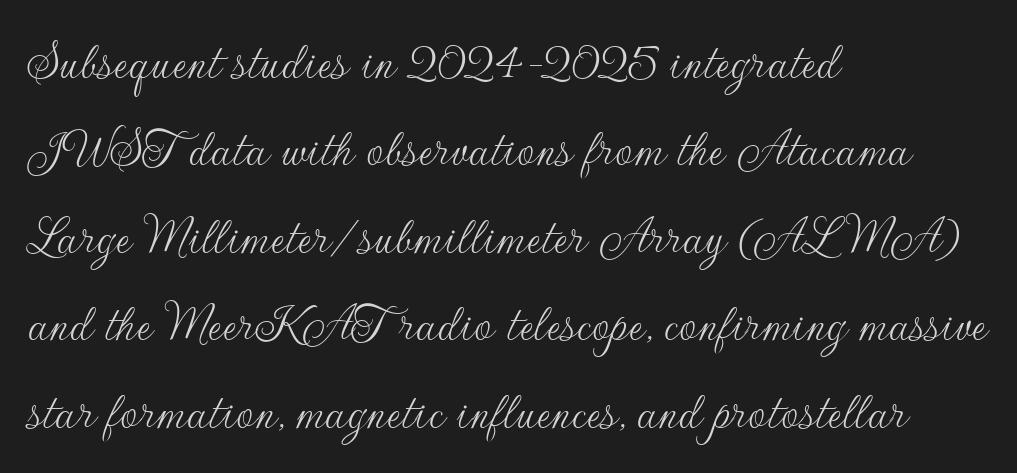
The image shows 55 px thin sans-serif type; set left-aligned, normal line spacing (1.59x), normal letter spacing, not underlined; low stroke contrast and a small x-height.
